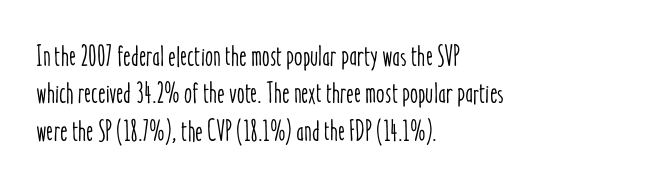
{"italic": "no", "width": "condensed", "stroke_contrast": "low", "x_height": "medium", "monospaced": "no", "underline": "no", "align": "left", "line_spacing": "normal", "line_spacing_ratio": 1.29, "letter_spacing": "normal", "letter_spacing_em": 0.0, "glyph_px": 29}
